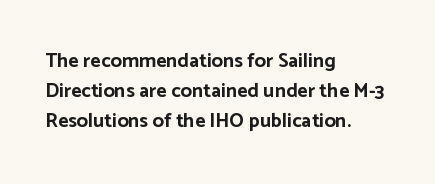
Q: Is the text bold? A: Yes.
Q: Is the text italic (slanted)? A: No, it is upright.
Q: Is the text underlined? A: No.
Q: How is the paragraph aligned? A: Left-aligned.
Q: Is the spacing between letters normal or unusually wide? A: Normal.
Q: Is the spacing between lines tight, normal or loose? A: Normal.
